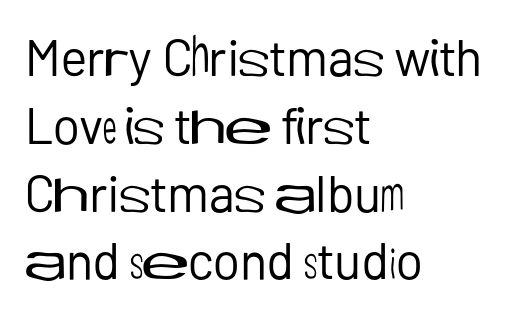
The passage shown stacks its lines at a standard gap. The typeface chosen for these lines omits serifs. The lettering holds an erect, upright posture throughout. Between one letter and the next there's only the usual sliver of space.
